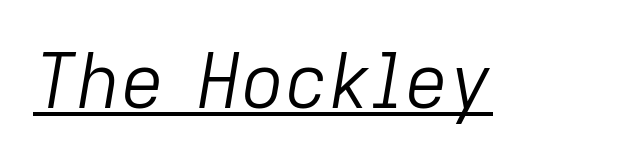
{"italic": "yes", "lean": "right", "slant_degrees": 9, "bold": "no", "weight": "light", "width": "normal", "stroke_contrast": "low", "x_height": "medium", "monospaced": "no", "underline": "yes", "letter_spacing": "normal", "letter_spacing_em": 0.0, "glyph_px": 76}
